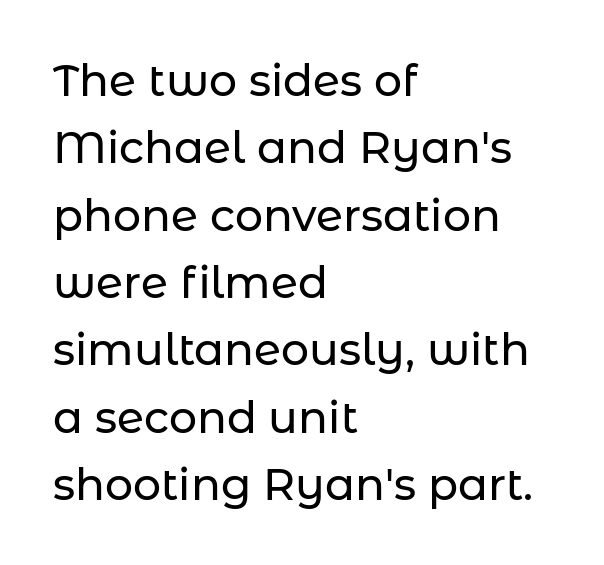
{"serif": "no", "italic": "no", "width": "normal", "stroke_contrast": "low", "x_height": "medium", "monospaced": "no", "underline": "no", "align": "left", "line_spacing": "normal", "line_spacing_ratio": 1.53, "letter_spacing": "normal", "letter_spacing_em": 0.0, "glyph_px": 44}
